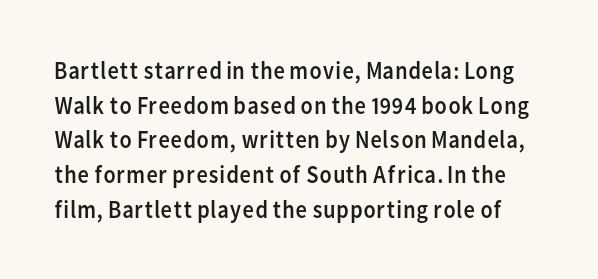
Every character sits straight up, as roman type does. Spacing between characters is what you'd get straight out of the box. Stems and bowls with no extra thickness — not bold. Evenly set lines give the paragraph a standard silhouette.
